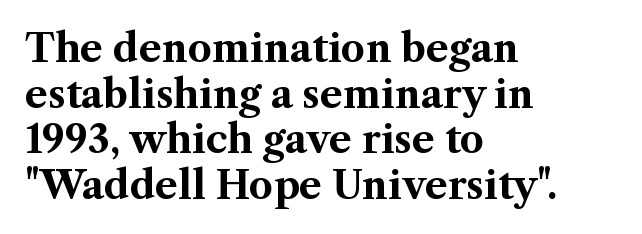
Each line starts at the same left margin while the right side varies. Regarding serifs, this sample has them. Is the type bold? Yes — the strokes are clearly thick and heavy. The letters stand straight up with perfectly vertical stems. Nothing unusual about the tracking: characters are spaced as the font intends. Is this a fixed-width face? No — the glyphs have proportional, varying widths.
